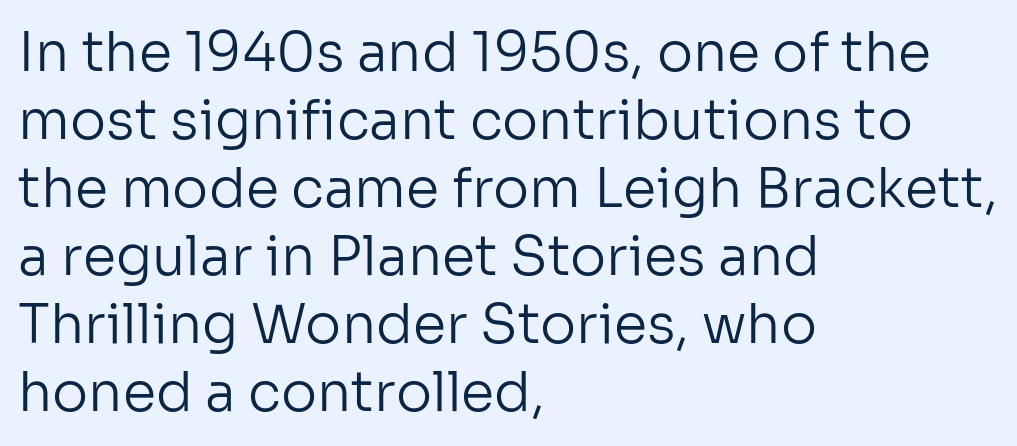
Characters remain perfectly vertical along every line. Glance below the letters and you will spot only blank space. The font is comparable to plain body text, perhaps lighter. The compositor pushed each line to the left boundary.
